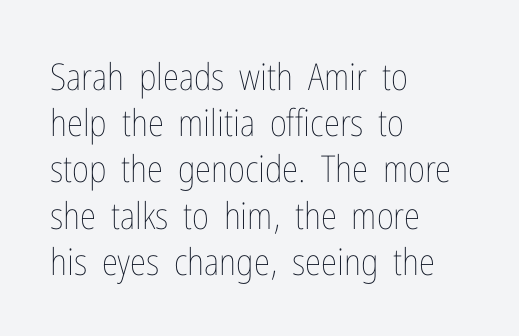
{"italic": "no", "bold": "no", "weight": "thin", "width": "condensed", "stroke_contrast": "low", "x_height": "medium", "monospaced": "no", "underline": "no", "align": "left", "line_spacing": "normal", "line_spacing_ratio": 1.25, "letter_spacing": "normal", "letter_spacing_em": 0.0, "glyph_px": 37}
